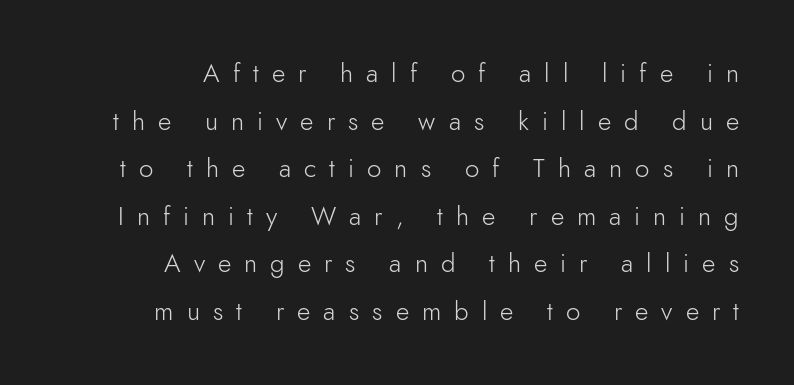
{"italic": "no", "bold": "no", "underline": "no", "align": "right", "line_spacing_ratio": 1.83, "letter_spacing": "wide", "letter_spacing_em": 0.5, "glyph_px": 26}
